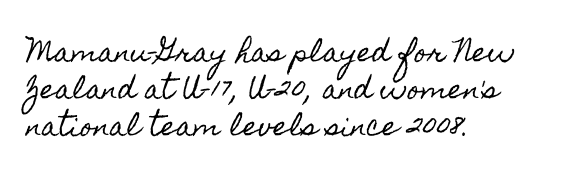
{"underline": "no", "align": "left", "line_spacing": "normal", "line_spacing_ratio": 1.43, "letter_spacing": "normal", "letter_spacing_em": 0.0, "glyph_px": 26}
